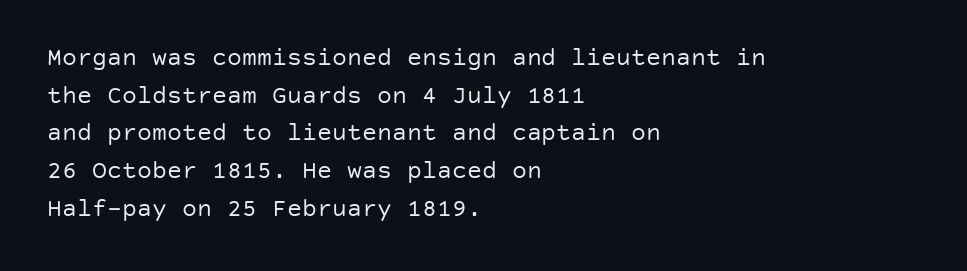
The image shows 25 px text type, upright; set left-aligned, normal line spacing (1.51x), normal letter spacing, not underlined.
